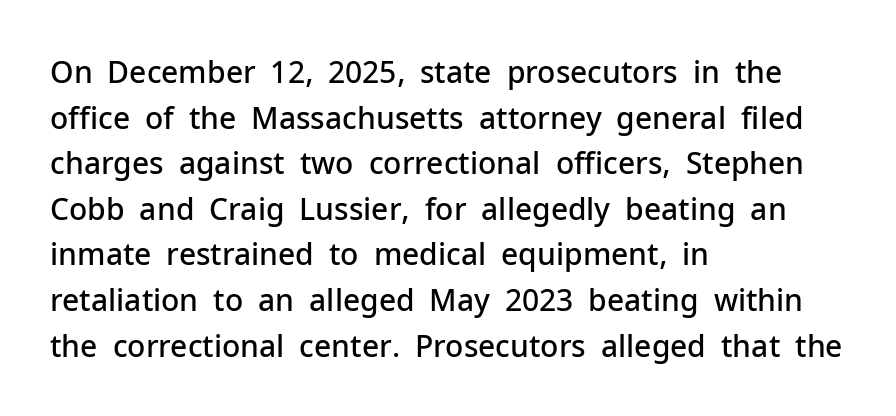
Strokes here are thickened, but only to semibold level. Classification — sans serif. Glyph-to-glyph distance matches everyday printed text. These lines are rendered in a variable-pitch font. Only glyphs here, with clear space below each row. The passage is arranged the way most books set body copy — flush left.
